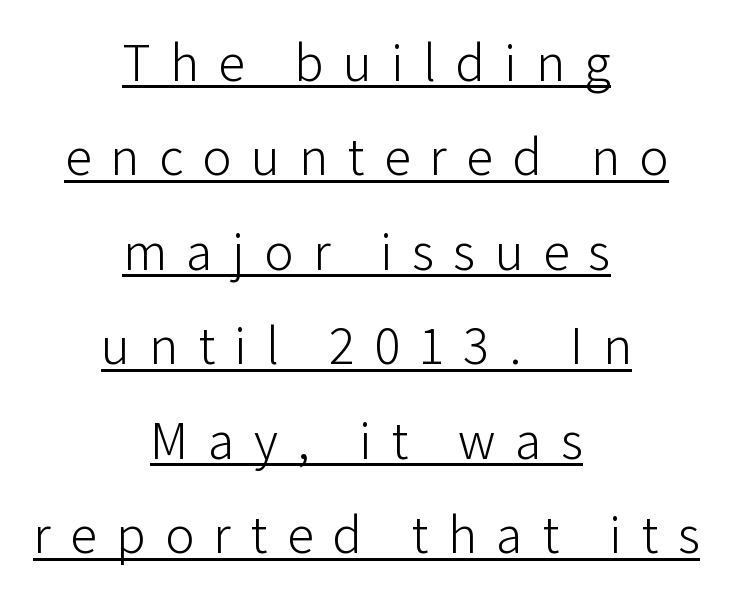
Is the type heavy? It reads as light-to-regular instead. Proportional: the letters do not fall into vertical columns. Decoration check: the copy is underlined. This sample uses a sans-serif face.
